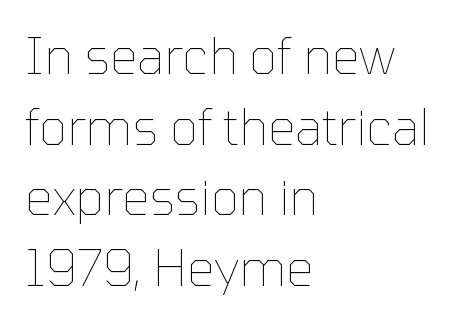
Stroke mass is kept to a normal reading level or below. The tracking reads as untouched default to a designer's eye. Style check: upright. The rendering uses natural spacing where letterforms have individual widths.
